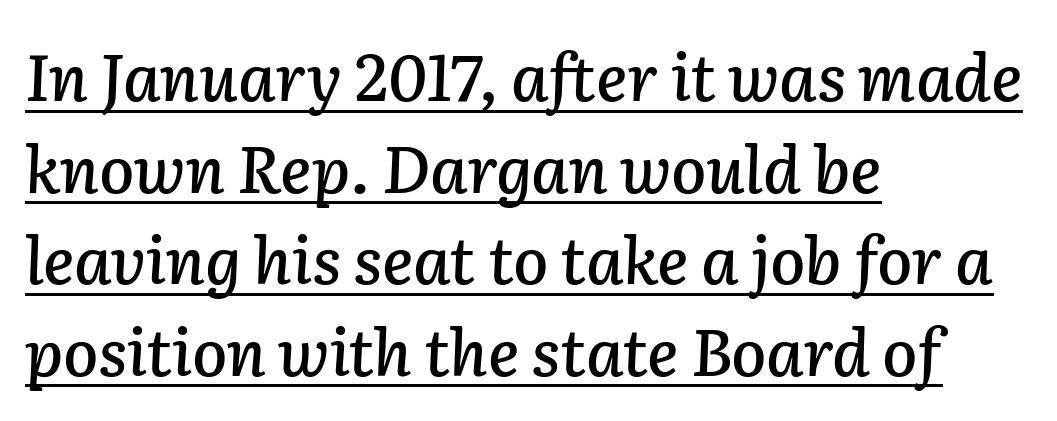
{"italic": "yes", "lean": "right", "slant_degrees": 2, "width": "normal", "stroke_contrast": "low", "x_height": "medium", "monospaced": "no", "underline": "yes", "align": "left", "line_spacing": "normal", "line_spacing_ratio": 1.43, "letter_spacing": "normal", "letter_spacing_em": 0.0, "glyph_px": 64}
